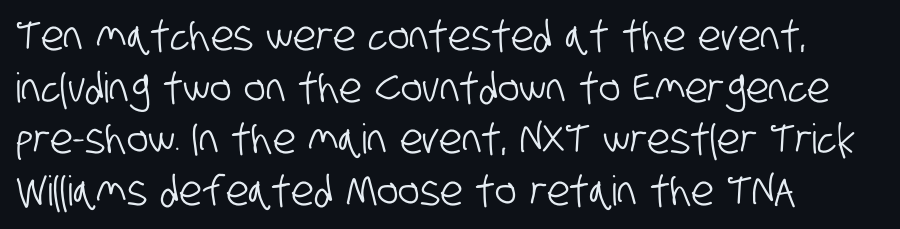
The image shows 41 px condensed sans-serif type; set left-aligned, normal line spacing (1.26x), normal letter spacing, not underlined; low stroke contrast and a large x-height.
